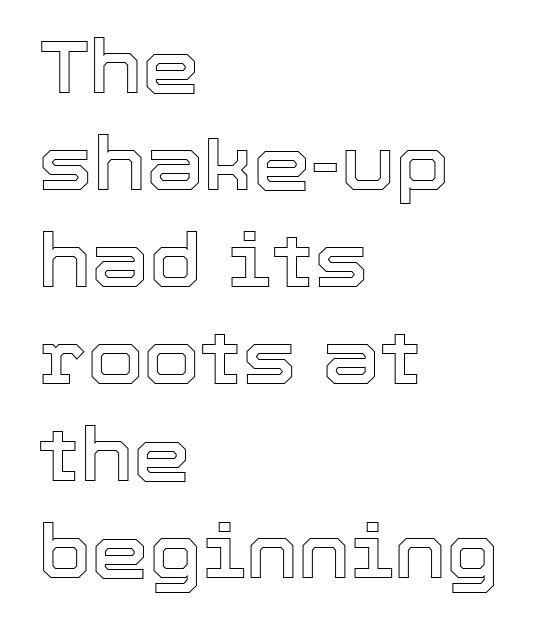
{"italic": "no", "width": "normal", "x_height": "medium", "monospaced": "no", "underline": "no", "align": "left", "line_spacing": "normal", "line_spacing_ratio": 1.33, "letter_spacing": "normal", "letter_spacing_em": 0.0, "glyph_px": 73}
